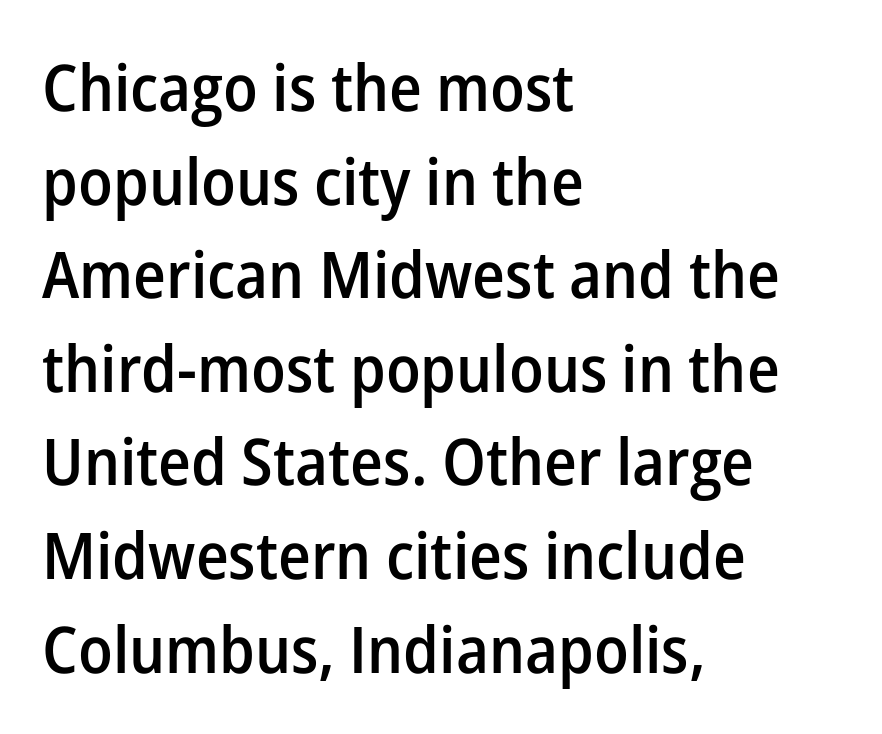
Q: Is the text bold? A: Semi-bold.
Q: Is the text italic (slanted)? A: No, it is upright.
Q: Is the typeface a serif or a sans-serif typeface? A: Sans-serif.
Q: Is the text underlined? A: No.
Q: How is the paragraph aligned? A: Left-aligned.
Q: Is the spacing between letters normal or unusually wide? A: Normal.
Q: Is the spacing between lines tight, normal or loose? A: Normal.
Q: Width (condensed, normal, or wide)? A: Normal.
Q: Stroke contrast? A: Low.
Q: x-height? A: Medium.
Q: Monospaced? A: No.
